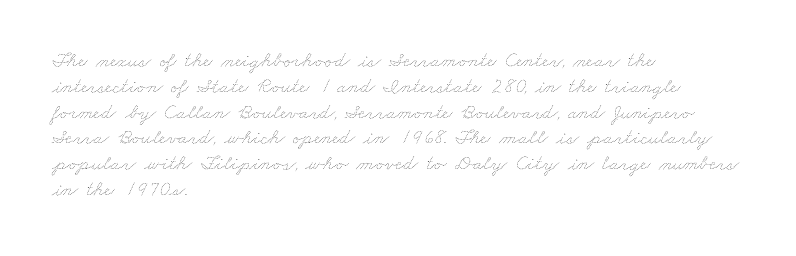
The foot of each line stays bare and open. The characters are drawn with everyday or finer stroke widths. Letter spacing: default. Line beginnings align vertically; line endings do not.
